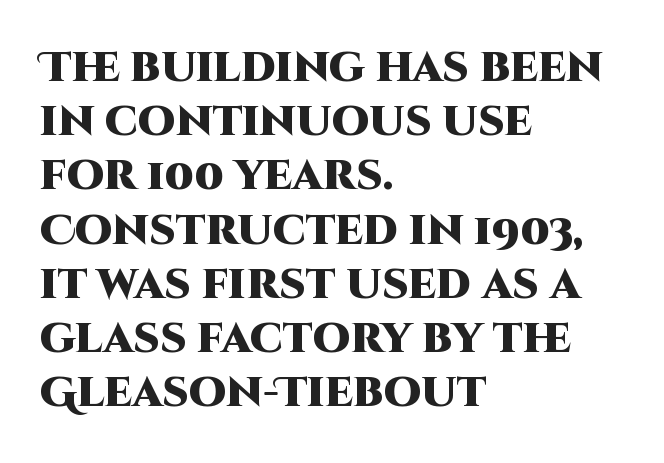
{"serif": "no", "italic": "no", "bold": "yes", "weight": "heavy", "width": "normal", "stroke_contrast": "high", "x_height": "large", "monospaced": "no", "underline": "no", "align": "left", "line_spacing": "normal", "line_spacing_ratio": 1.29, "letter_spacing": "normal", "letter_spacing_em": 0.0, "glyph_px": 42}
